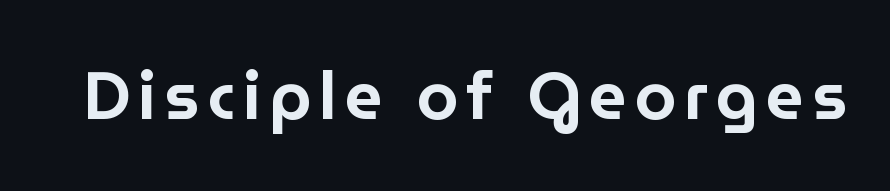
{"serif": "no", "italic": "no", "width": "normal", "stroke_contrast": "low", "x_height": "medium", "monospaced": "no", "underline": "no", "glyph_px": 67}
